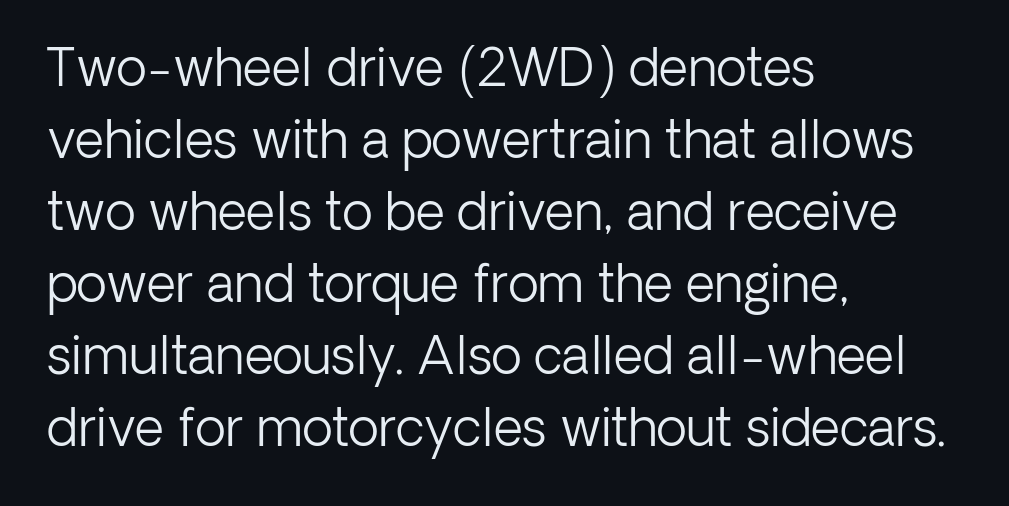
This is roman type, the default non-slanted kind. A typesetter would call this leading conventional body-copy spacing. Students, note that the glyphs here touch the page at normal intervals. The glyphs in this specimen are sans serif.
